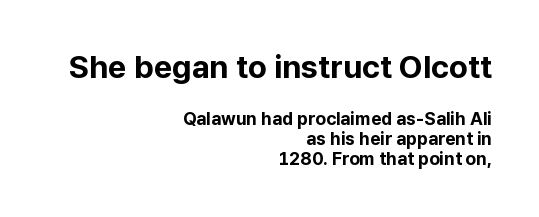
{"serif": "no", "italic": "no", "bold": "yes", "weight": "bold", "width": "normal", "stroke_contrast": "low", "x_height": "medium", "monospaced": "no", "underline": "no", "align": "right", "line_spacing": "tight", "line_spacing_ratio": 1.09, "letter_spacing": "normal", "letter_spacing_em": 0.0, "larger_block": "first", "size_ratio": 1.78, "glyph_px": 32}
